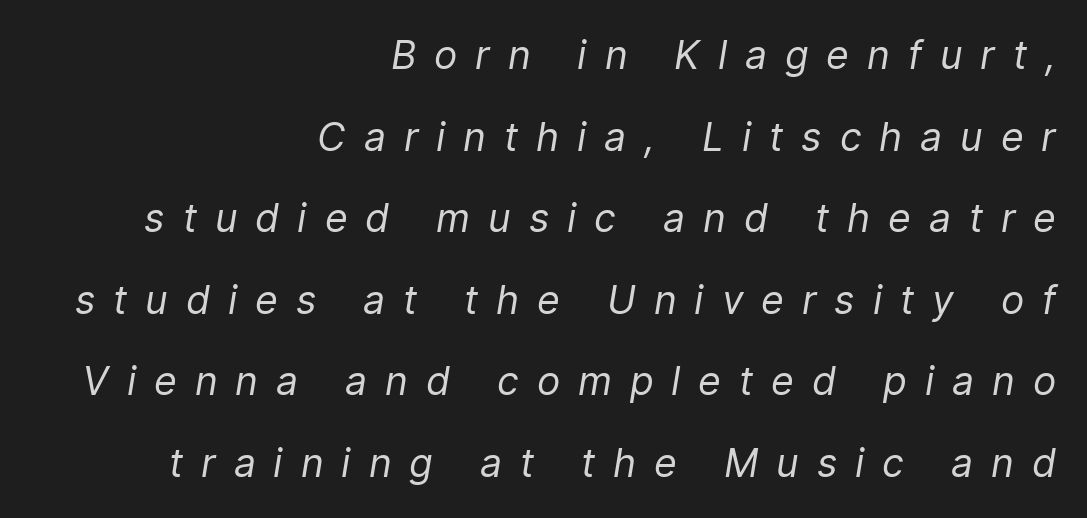
The area under the type is left untouched. You could not count columns in this text — the font is proportionally spaced. A quiet, ordinary-to-light weight characterises the typeface. This block would shrink considerably if given ordinary leading; it's expanded now. Emphasis-style slanted type is in use. Does extra space separate the letters? Yes, quite a lot of it.
